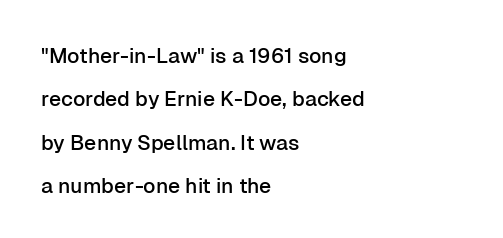
The gaps between neighbouring characters are ordinary and unremarkable. Designer's note — italics off, roman on. This sample trades compactness for vertical openness between lines. Words float on clear page, feet unadorned. Alignment: flush left.
